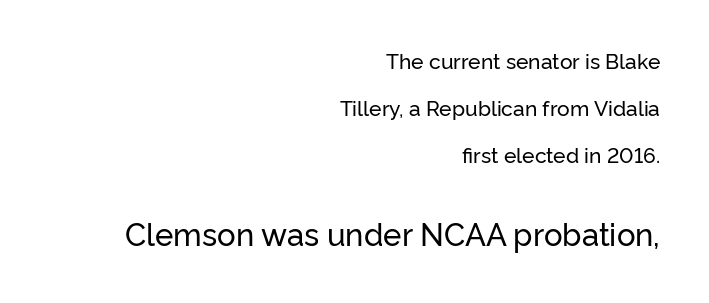
Honestly, the letter spacing is just normal — you wouldn't notice it. The specimen omits any rule beneath the text block's lines. Does the type have serifs? No, each stem ends abruptly. Think of a printed novel: that variable character pitch is what you see here. Typeset ragged left — the right edge is the straight one.
